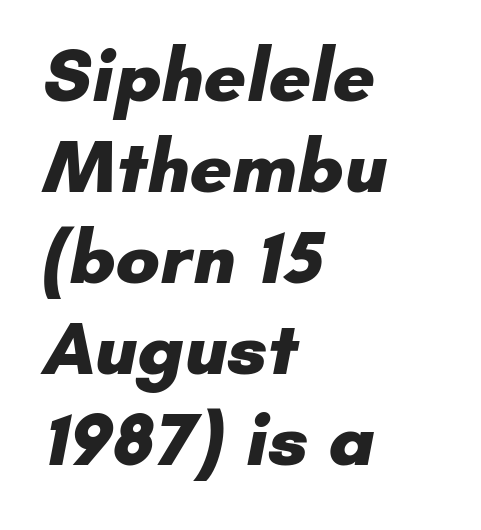
The image shows 74 px heavy sans-serif type; set left-aligned, line spacing 1.23x, normal letter spacing, not underlined; low stroke contrast and a small x-height.
